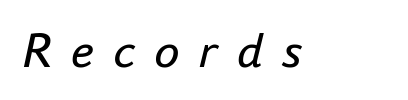
Is this a heavy cut? Hardly; it is regular or lighter. Is this a fixed-width face? No — the glyphs have proportional, varying widths. Check under the words: just untouched page. Notice how the stems are inclined rather than vertical — that's the hallmark of italics. Caption: expanded tracking, letters set apart.
